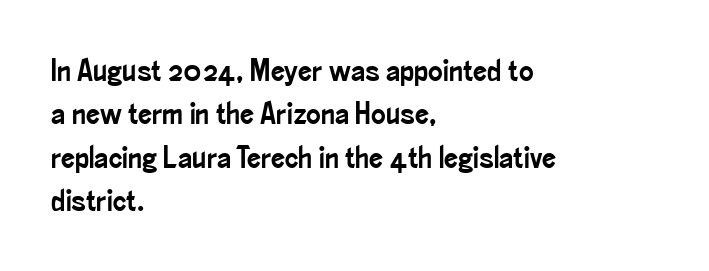
Bare-footed words on every line. Interline gaps are of average width in this sample. The lettering stays uniformly vertical, giving the passage a roman look. Look at the tracking — it's just the regular setting, nothing added.
